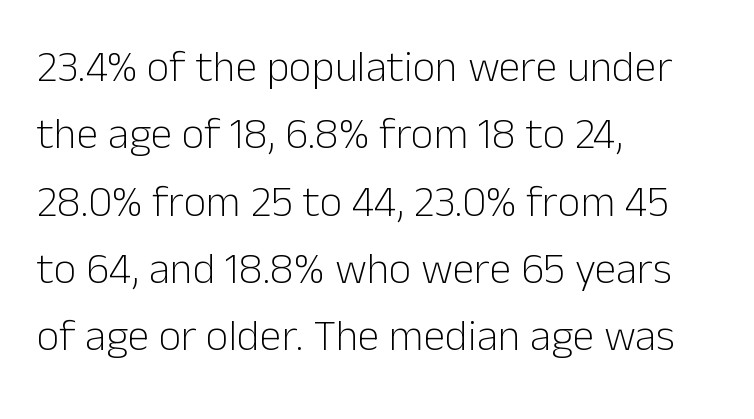
Tall strokes in this sample are plumb rather than angled. Teacher's note: observe the even left margin — that is flush-left alignment. Nobody touched the tracking dial on this one. The weight would be labelled regular, book, light, or lighter still. Here the designer chose a conventional face with non-uniform glyph widths. This rendering features lettering with no underline.
